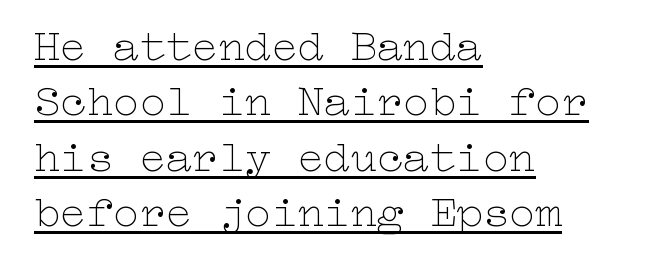
A typographer would call this underscored text. These lines keep a tight, regular rhythm from letter to letter. On a weight scale, this lands at 450 or below. Regarding leading, the lines here are spaced in the standard way. Notice how the stems are strictly vertical — no italics here. A classic flush-left, rag-right setting is used for this passage.
